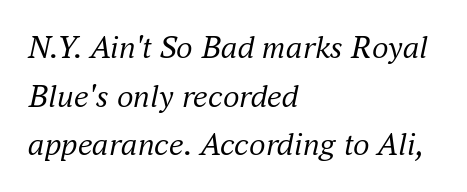
The type family on display is of the serif kind. Is this a fixed-width face? No — the glyphs have proportional, varying widths. Spacing between characters is what you'd get straight out of the box. Teacher's note: observe the even left margin — that is flush-left alignment.
